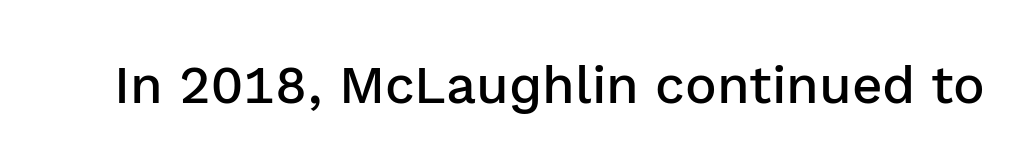
Q: Is the text bold? A: Semi-bold.
Q: Is the text italic (slanted)? A: No, it is upright.
Q: Is the typeface a serif or a sans-serif typeface? A: Sans-serif.
Q: Is the text underlined? A: No.
Q: Is the spacing between letters normal or unusually wide? A: Normal.
Q: Width (condensed, normal, or wide)? A: Normal.
Q: Stroke contrast? A: Low.
Q: x-height? A: Medium.
Q: Monospaced? A: No.
